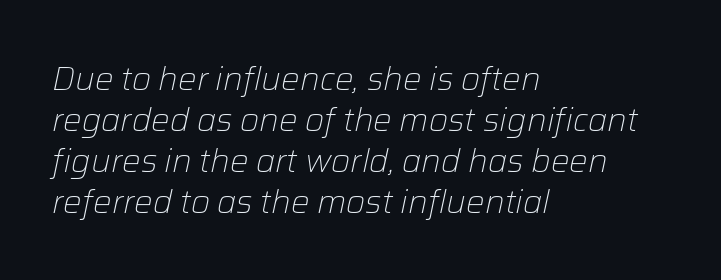
Q: Is the text bold? A: No.
Q: Is the text italic (slanted)? A: Yes, it leans right by about 12 degrees.
Q: Is the text underlined? A: No.
Q: How is the paragraph aligned? A: Left-aligned.
Q: Is the spacing between letters normal or unusually wide? A: Normal.
Q: Width (condensed, normal, or wide)? A: Normal.
Q: Stroke contrast? A: Low.
Q: x-height? A: Medium.
Q: Monospaced? A: No.
